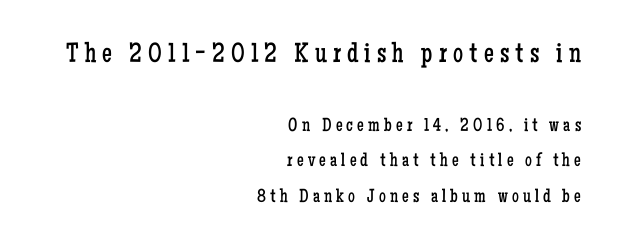
The image shows 28 px regular-weight, condensed serif type, upright; set right-aligned, line spacing 1.87x, unusually wide letter spacing (+0.22 em), not underlined; the first (top) block is 1.47x larger; low stroke contrast and a medium x-height.
